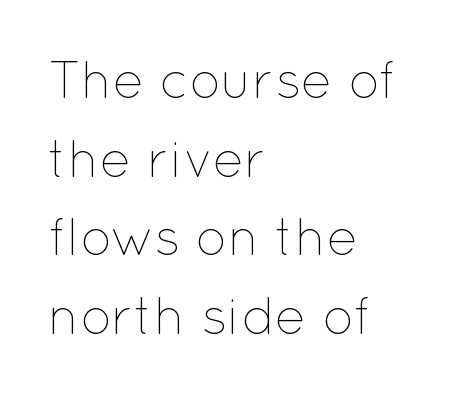
The image shows 52 px thin type, upright; set left-aligned, normal line spacing (1.51x), normal letter spacing, not underlined; low stroke contrast and a medium x-height.
